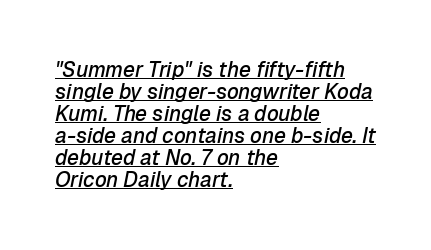
Q: Is the text bold? A: Semi-bold.
Q: Is the text italic (slanted)? A: Yes, it leans right by about 12 degrees.
Q: Is the text underlined? A: Yes.
Q: How is the paragraph aligned? A: Left-aligned.
Q: Is the spacing between letters normal or unusually wide? A: Normal.
Q: Is the spacing between lines tight, normal or loose? A: Tight.
